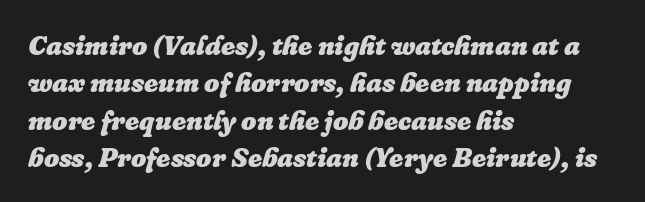
{"italic": "yes", "lean": "right", "slant_degrees": 16, "bold": "yes", "underline": "no", "align": "left", "line_spacing": "normal", "line_spacing_ratio": 1.38, "letter_spacing": "normal", "letter_spacing_em": 0.0, "glyph_px": 27}
